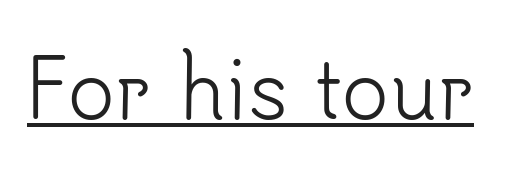
{"serif": "no", "italic": "no", "bold": "no", "weight": "light", "width": "normal", "stroke_contrast": "low", "x_height": "small", "monospaced": "no", "underline": "yes", "letter_spacing": "normal", "letter_spacing_em": 0.0, "glyph_px": 79}
